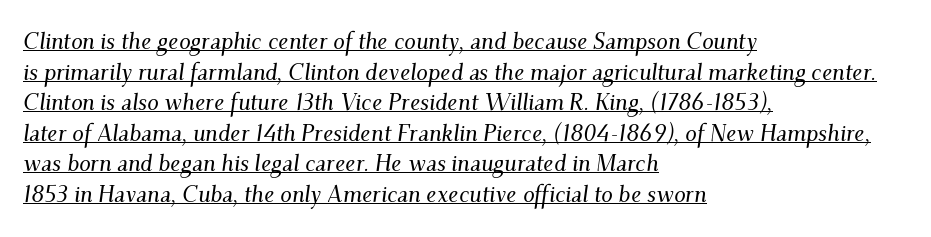
{"italic": "yes", "lean": "right", "slant_degrees": 9, "underline": "yes", "align": "left", "line_spacing": "normal", "line_spacing_ratio": 1.33, "letter_spacing": "normal", "letter_spacing_em": 0.0, "glyph_px": 23}
